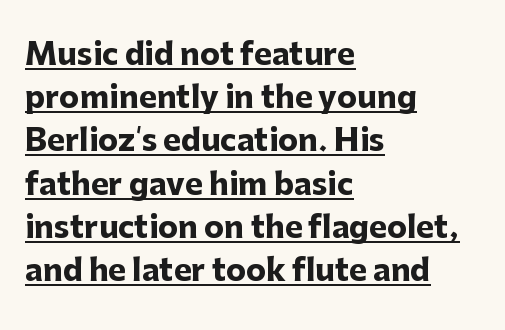
The image shows 30 px heavy sans-serif type, upright; set left-aligned, normal line spacing (1.44x), normal letter spacing, underlined; low stroke contrast and a medium x-height.
